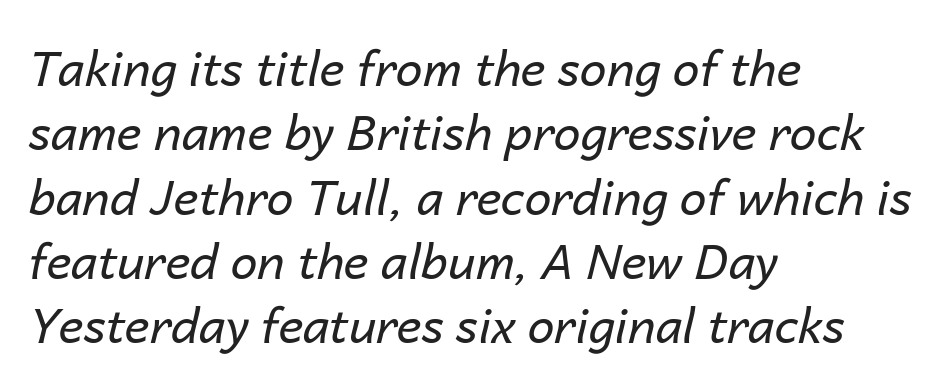
The letters are slanted; this is an italic face. Underline: absent. Looks like regular typesetting: each glyph gets only the width it needs. The rendering uses a moderate line-height, typical for paragraphs.
